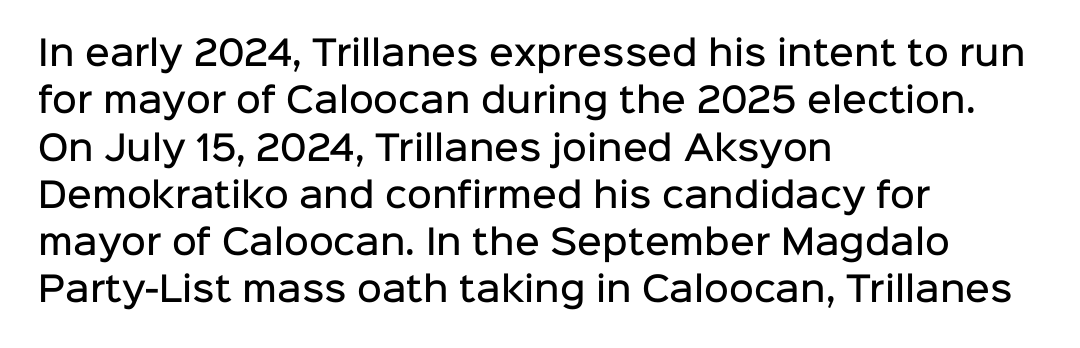
{"serif": "no", "italic": "no", "bold": "semi", "weight": "semibold", "width": "normal", "stroke_contrast": "low", "x_height": "medium", "monospaced": "no", "underline": "no", "align": "left", "line_spacing": "normal", "line_spacing_ratio": 1.39, "letter_spacing": "normal", "letter_spacing_em": 0.0, "glyph_px": 34}
